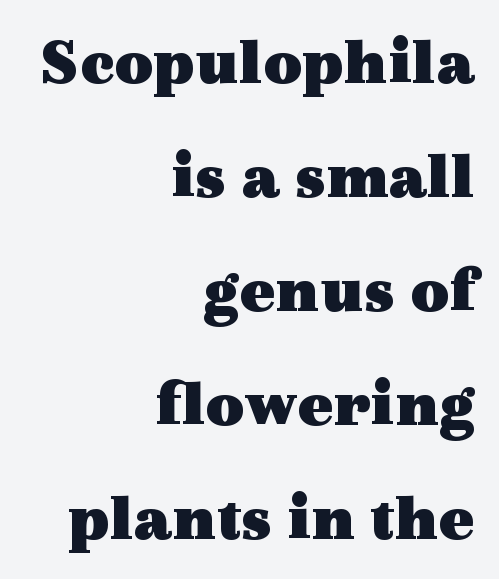
Q: Is the text bold? A: Yes.
Q: Is the text italic (slanted)? A: No, it is upright.
Q: Is the typeface a serif or a sans-serif typeface? A: Serif.
Q: Is the text underlined? A: No.
Q: How is the paragraph aligned? A: Right-aligned.
Q: Is the spacing between letters normal or unusually wide? A: Normal.
Q: Is the spacing between lines tight, normal or loose? A: Normal.
Q: Width (condensed, normal, or wide)? A: Wide.
Q: x-height? A: Medium.
Q: Monospaced? A: No.
